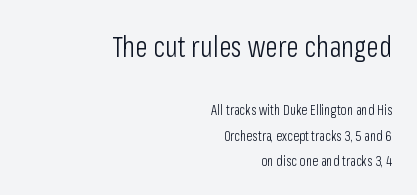
Each letter keeps its own natural width here, so spacing adapts to shape. These lines are composed in type without serifs. A typesetter would mark this as roman, not italic. No extra ink here — the face is not bold. Notice how the passage keeps a crisp vertical edge on the right only.
